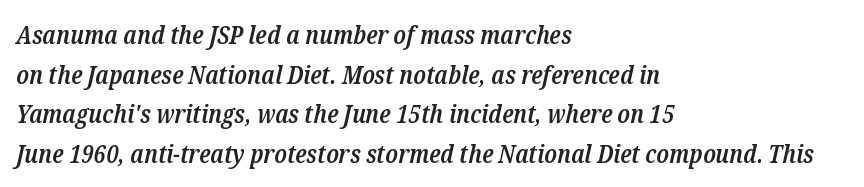
{"italic": "yes", "lean": "right", "slant_degrees": 12, "bold": "semi", "underline": "no", "align": "left", "line_spacing": "normal", "line_spacing_ratio": 1.52, "letter_spacing": "normal", "letter_spacing_em": 0.0, "glyph_px": 26}
